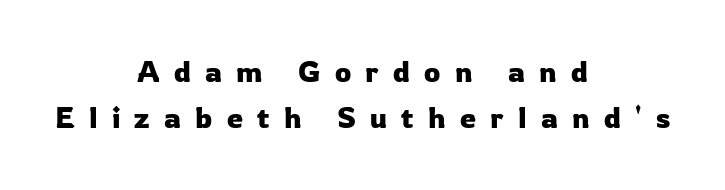
Q: Is the text italic (slanted)? A: No, it is upright.
Q: Is the typeface a serif or a sans-serif typeface? A: Sans-serif.
Q: Is the text underlined? A: No.
Q: How is the paragraph aligned? A: Centered.
Q: Is the spacing between letters normal or unusually wide? A: Unusually wide.
Q: Is the spacing between lines tight, normal or loose? A: Normal.
Q: Width (condensed, normal, or wide)? A: Normal.
Q: Stroke contrast? A: Low.
Q: x-height? A: Medium.
Q: Monospaced? A: No.
